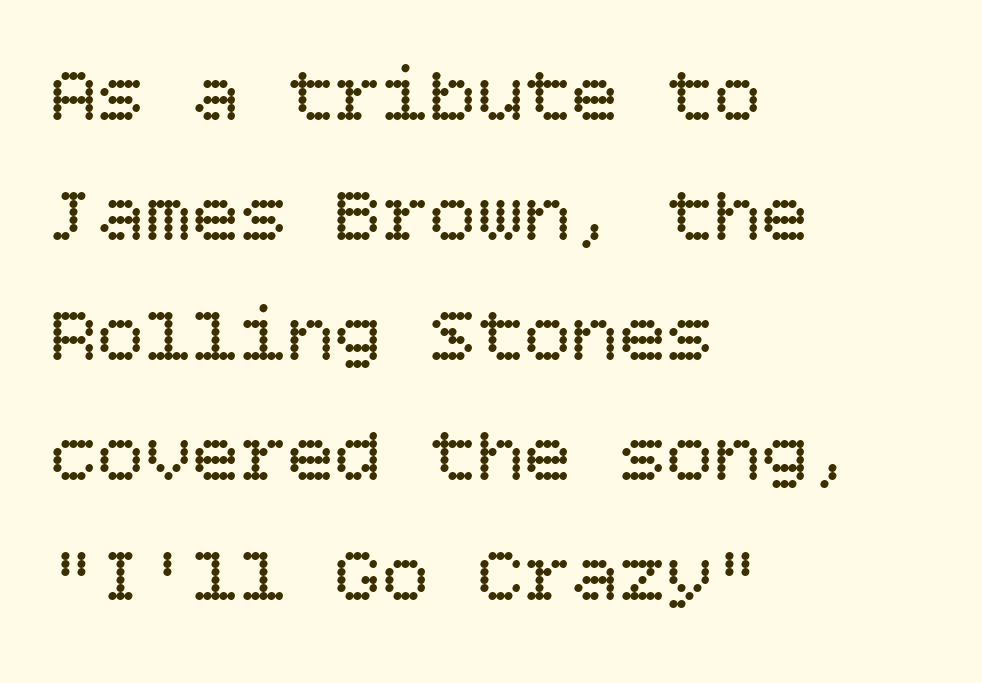
The image shows 79 px regular-weight type, upright; set left-aligned, normal line spacing (1.52x), normal letter spacing, not underlined; low stroke contrast and a large x-height.
